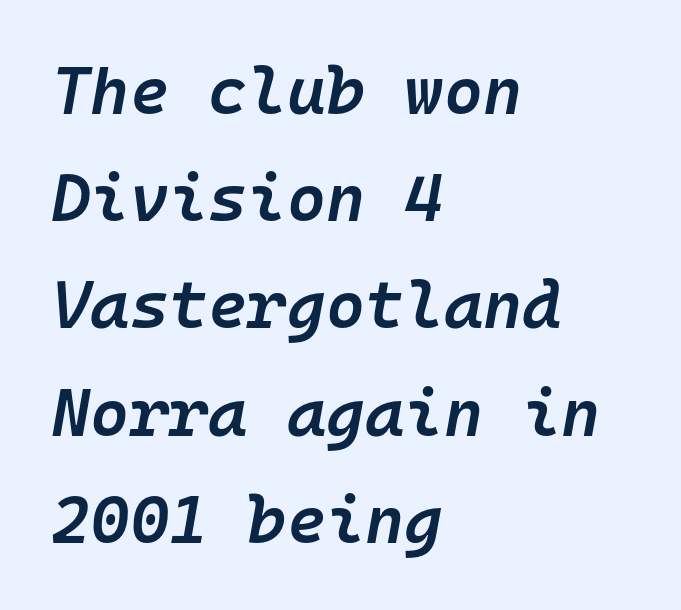
The image shows 67 px semibold type, italic (leaning right), monospaced; set left-aligned, normal line spacing (1.6x), normal letter spacing, not underlined; low stroke contrast and a medium x-height.
